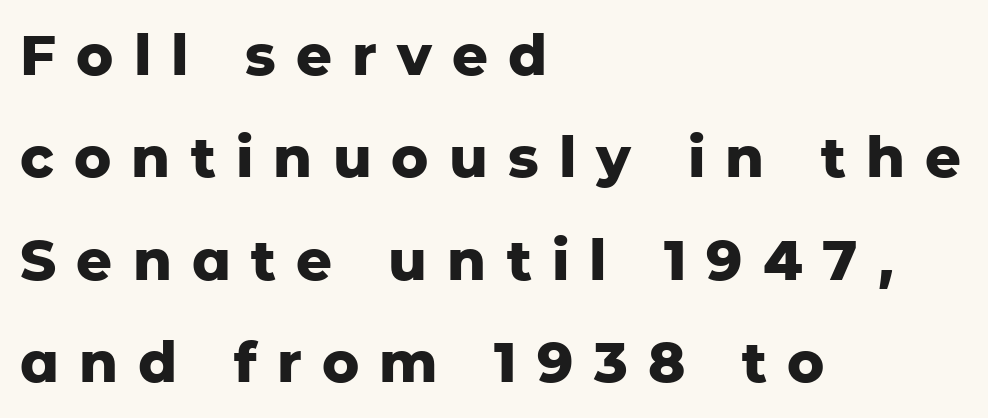
{"serif": "no", "italic": "no", "bold": "yes", "weight": "heavy", "width": "normal", "stroke_contrast": "low", "x_height": "medium", "monospaced": "no", "underline": "no", "align": "left", "line_spacing_ratio": 1.83, "letter_spacing": "wide", "letter_spacing_em": 0.36, "glyph_px": 56}
